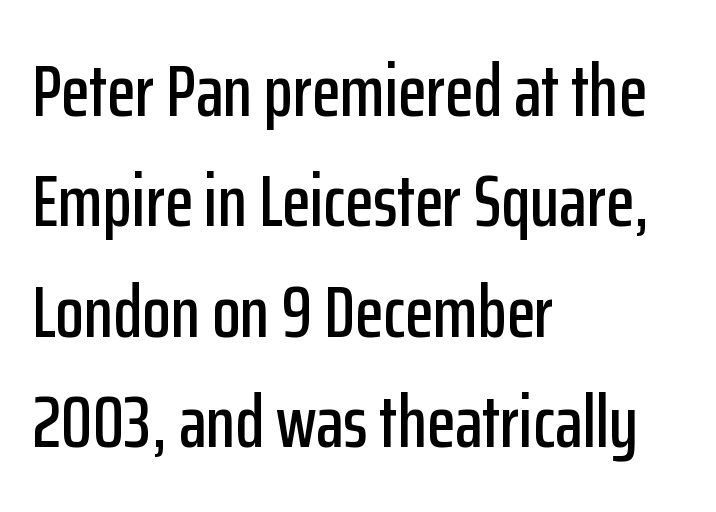
{"serif": "no", "italic": "no", "width": "condensed", "stroke_contrast": "low", "x_height": "medium", "monospaced": "no", "underline": "no", "align": "left", "line_spacing": "normal", "line_spacing_ratio": 1.49, "letter_spacing": "normal", "letter_spacing_em": 0.0, "glyph_px": 74}
